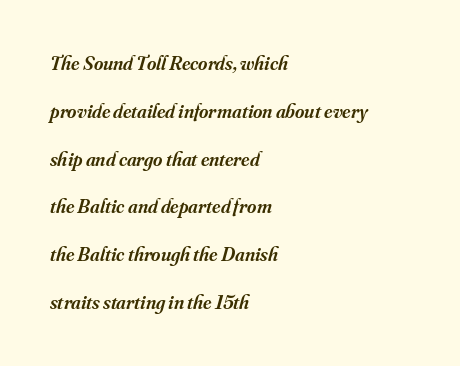
The image shows 20 px text type, italic (leaning right); set left-aligned, loose line spacing (2.39x), normal letter spacing, not underlined.
